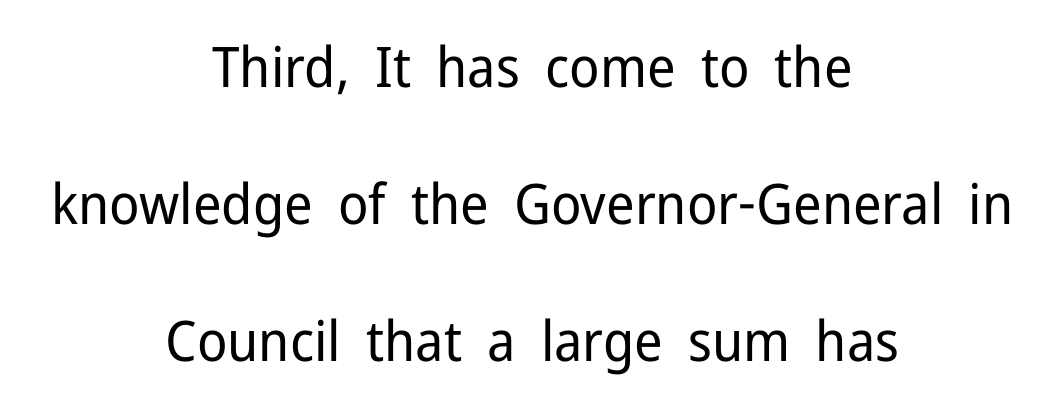
Unlike a traditional serif, this face leaves its strokes unadorned. The rendering uses a large line-height, opening up the rows. Think of a printed novel: that variable character pitch is what you see here. Spacing between characters is what you'd get straight out of the box. The passage shown is not bold in any degree. When letters stand straight like this, we call the style roman or upright.
